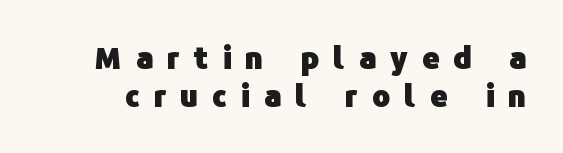
Q: Is the text bold? A: Yes.
Q: Is the text italic (slanted)? A: No, it is upright.
Q: Is the typeface a serif or a sans-serif typeface? A: Sans-serif.
Q: Is the text underlined? A: No.
Q: Is the spacing between letters normal or unusually wide? A: Unusually wide.
Q: Is the spacing between lines tight, normal or loose? A: Normal.
Q: Width (condensed, normal, or wide)? A: Normal.
Q: Stroke contrast? A: Low.
Q: x-height? A: Medium.
Q: Monospaced? A: No.
